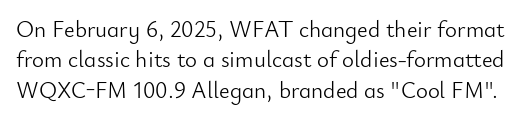
The rows are spaced the way most documents space them. Unbolded letterforms with no extra heft. Bare-footed words on every line. Does extra space separate the letters? No, they use regular spacing. The lettering stays uniformly vertical, giving the passage a roman look.
